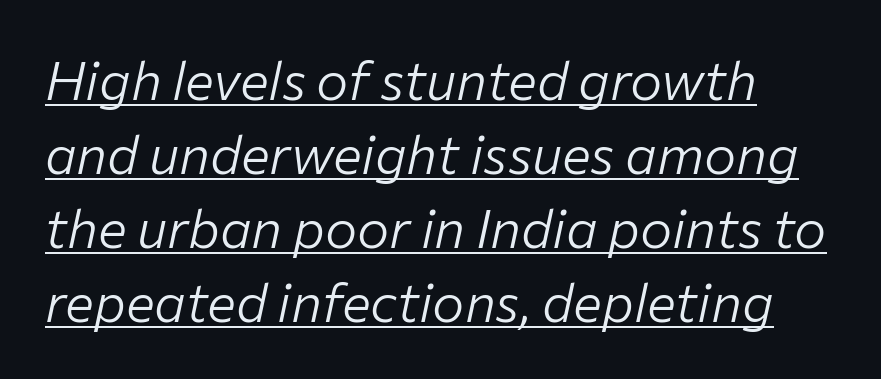
The image shows 54 px light type, italic (leaning right); set left-aligned, normal line spacing (1.37x), normal letter spacing, underlined; low stroke contrast and a medium x-height.
